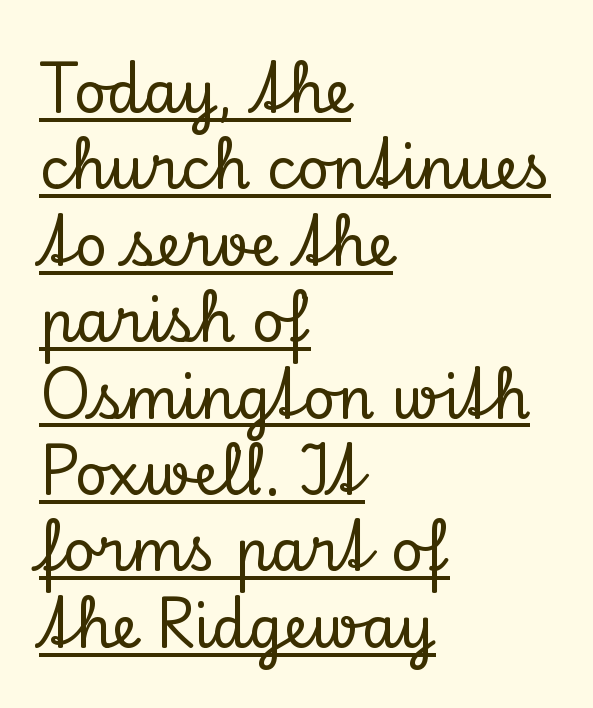
The lettering stays uniformly vertical, giving the passage a roman look. The compositor pushed each line to the left boundary. This block has exactly the height ordinary leading produces.
